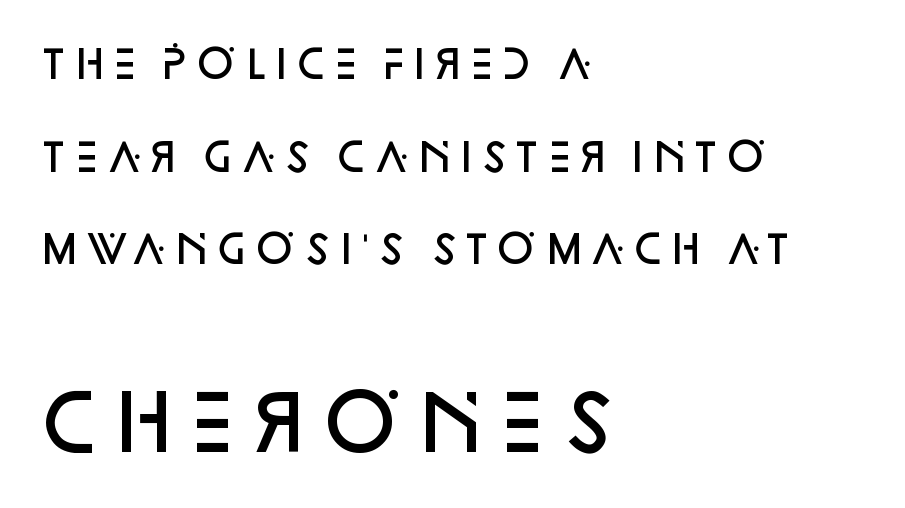
A typesetter would mark this as roman, not italic. Between one letter and the next there's only the usual sliver of space. The ragged edge is on the right, which tells us the setting is flush left. Moderately thickened strokes mark this as semibold type. The rendering shows plain stroke endings on the letterforms — a sans-serif design.
